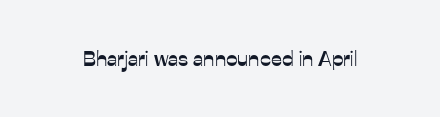
Every character sits straight up, as roman type does. The string is rendered with underlining switched off. Students, note that the glyphs here touch the page at normal intervals.
